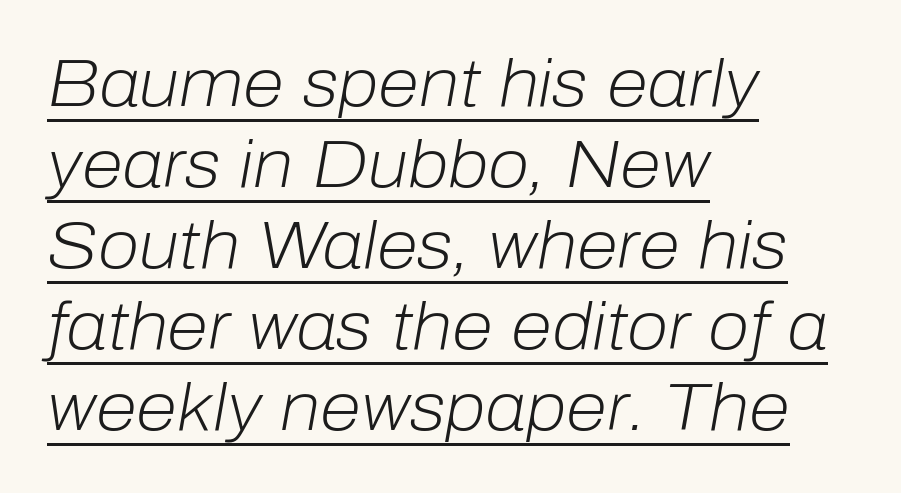
Q: Is the text bold? A: No.
Q: Is the text italic (slanted)? A: Yes, it leans right by about 10 degrees.
Q: Is the text underlined? A: Yes.
Q: How is the paragraph aligned? A: Left-aligned.
Q: Is the spacing between letters normal or unusually wide? A: Normal.
Q: Width (condensed, normal, or wide)? A: Normal.
Q: Stroke contrast? A: Low.
Q: x-height? A: Medium.
Q: Monospaced? A: No.
